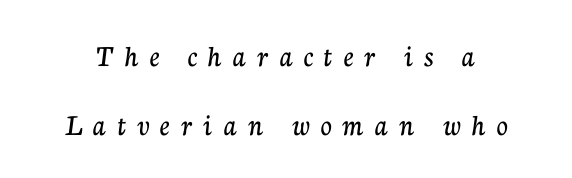
{"serif": "yes", "width": "normal", "stroke_contrast": "low", "x_height": "medium", "monospaced": "no", "underline": "no", "line_spacing": "loose", "line_spacing_ratio": 2.24, "letter_spacing": "wide", "letter_spacing_em": 0.36, "glyph_px": 31}
